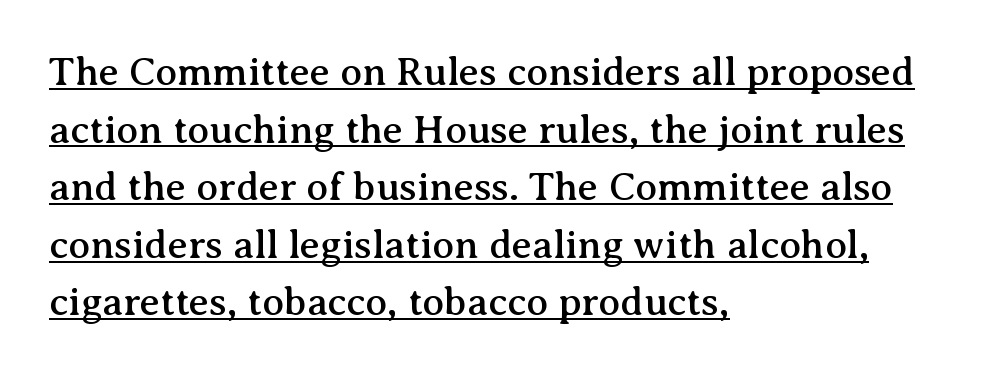
The image shows 40 px serif type, upright; set left-aligned, normal line spacing (1.44x), normal letter spacing, underlined; medium stroke contrast and a medium x-height.
